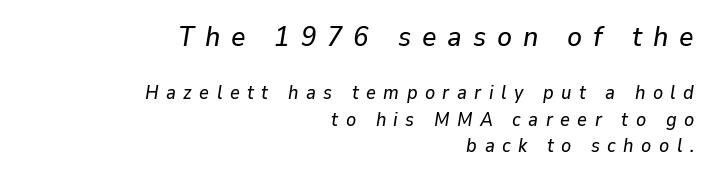
The image shows 28 px text type, italic (leaning right); set right-aligned, normal line spacing (1.41x), unusually wide letter spacing (+0.39 em), not underlined; the first (top) block is 1.47x larger; low stroke contrast and a medium x-height.
